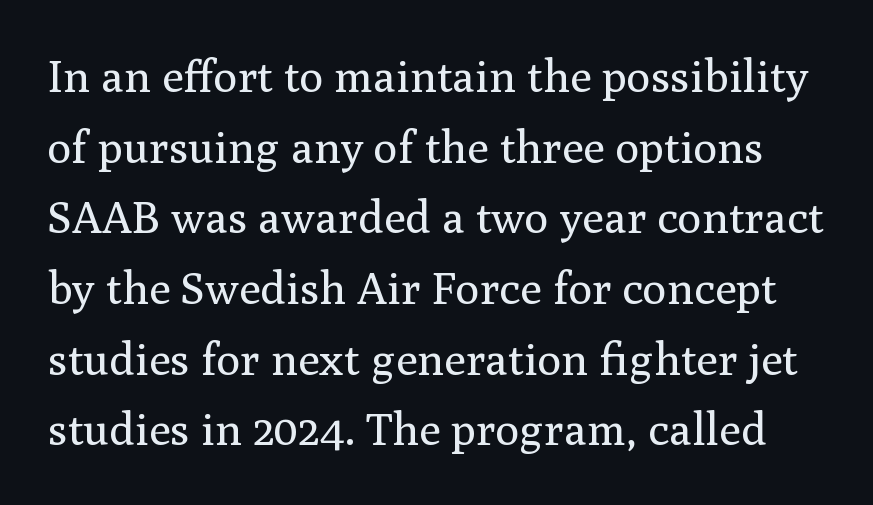
Q: Is the text bold? A: No.
Q: Is the text italic (slanted)? A: No, it is upright.
Q: Is the typeface a serif or a sans-serif typeface? A: Serif.
Q: Is the text underlined? A: No.
Q: Is the spacing between letters normal or unusually wide? A: Normal.
Q: Is the spacing between lines tight, normal or loose? A: Normal.
Q: Width (condensed, normal, or wide)? A: Normal.
Q: Stroke contrast? A: Medium.
Q: x-height? A: Medium.
Q: Monospaced? A: No.
